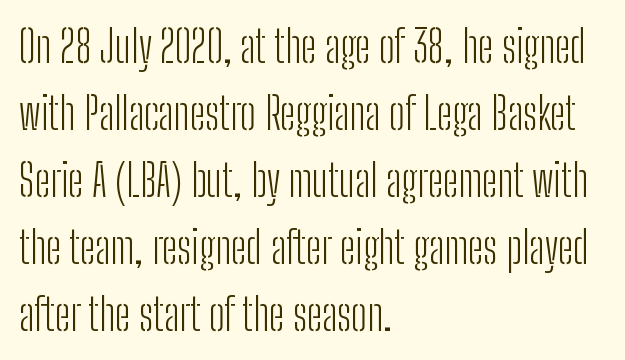
Q: Is the text bold? A: No.
Q: Is the text italic (slanted)? A: No, it is upright.
Q: Is the typeface a serif or a sans-serif typeface? A: Sans-serif.
Q: Is the text underlined? A: No.
Q: How is the paragraph aligned? A: Left-aligned.
Q: Is the spacing between letters normal or unusually wide? A: Normal.
Q: Is the spacing between lines tight, normal or loose? A: Normal.
Q: Width (condensed, normal, or wide)? A: Condensed.
Q: Stroke contrast? A: Low.
Q: x-height? A: Medium.
Q: Monospaced? A: No.
